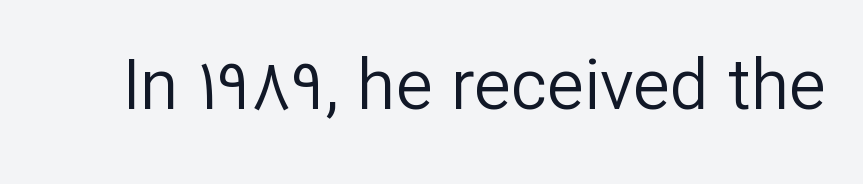
Q: Is the text bold? A: No.
Q: Is the text italic (slanted)? A: No, it is upright.
Q: Is the typeface a serif or a sans-serif typeface? A: Sans-serif.
Q: Is the text underlined? A: No.
Q: Is the spacing between letters normal or unusually wide? A: Normal.
Q: Width (condensed, normal, or wide)? A: Normal.
Q: Stroke contrast? A: Low.
Q: x-height? A: Medium.
Q: Monospaced? A: No.
